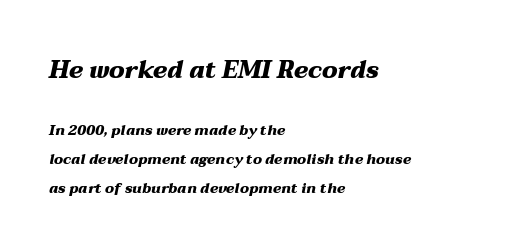
The paragraph has a hard left edge and a soft right edge. This sample uses plain, unmodified letter spacing. Has an underline been added? It has not. Notice how the stems are inclined rather than vertical — that's the hallmark of italics. Heavy, bold letterforms. Does the bottom block carry the larger type? No, the top block does.
